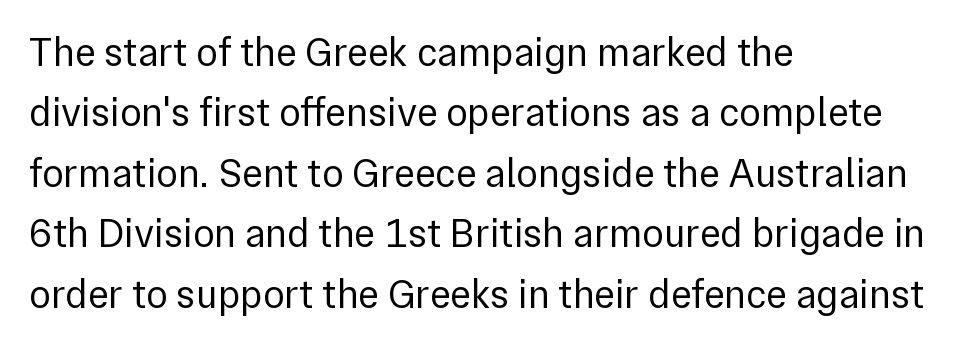
Honestly, the letter spacing is just normal — you wouldn't notice it. Check where the strokes stop: nothing finishes them off — pure sans. Teacher's note: observe the even left margin — that is flush-left alignment. A typesetter would call this proportional, since set widths differ per character.
